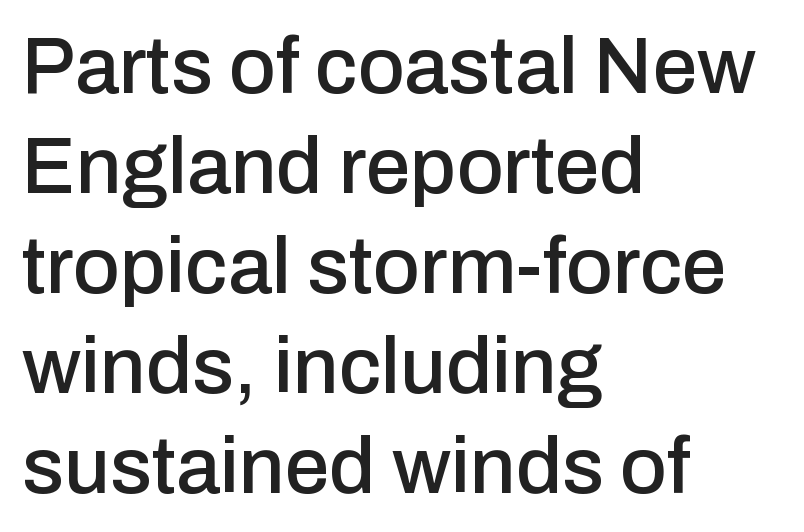
The image shows 80 px sans-serif type, upright; set left-aligned, normal line spacing (1.25x), normal letter spacing, not underlined; low stroke contrast and a medium x-height.
